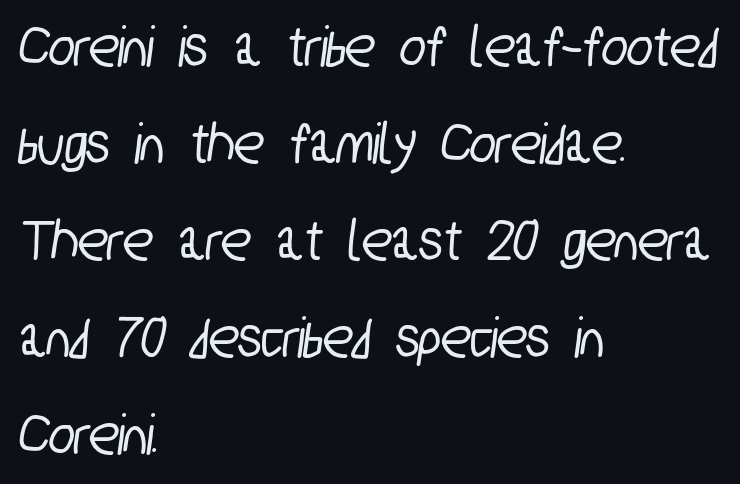
The image shows 61 px condensed sans-serif type; set left-aligned, normal line spacing (1.59x), normal letter spacing, not underlined; low stroke contrast and a medium x-height.
